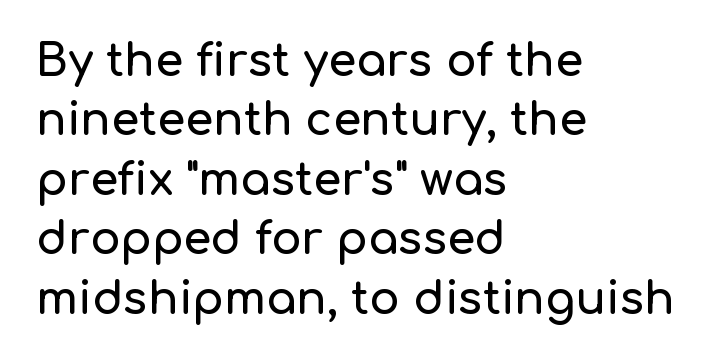
The image shows 45 px sans-serif type, upright; set left-aligned, normal line spacing (1.32x), normal letter spacing, not underlined; low stroke contrast and a medium x-height.
